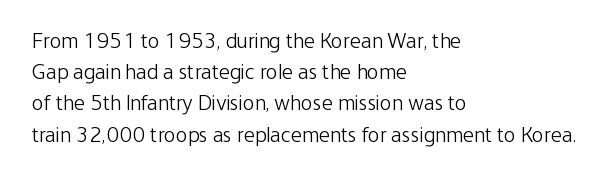
Q: Is the text bold? A: No.
Q: Is the text italic (slanted)? A: No, it is upright.
Q: Is the text underlined? A: No.
Q: How is the paragraph aligned? A: Left-aligned.
Q: Is the spacing between letters normal or unusually wide? A: Normal.
Q: Is the spacing between lines tight, normal or loose? A: Normal.
